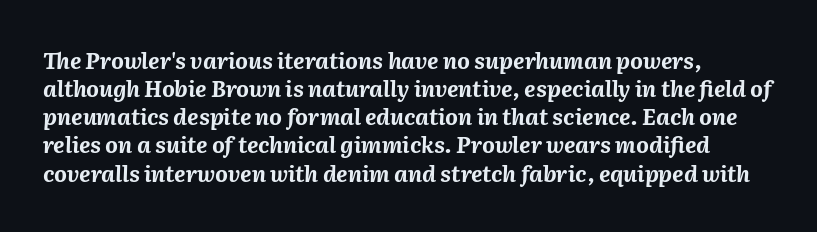
Successive baselines arrive at the customary interval. The whole block is typeset with a tilt. The passage shown has conventional tracking throughout. The passage shown is emphatically bold. Bare-footed words on every line.
